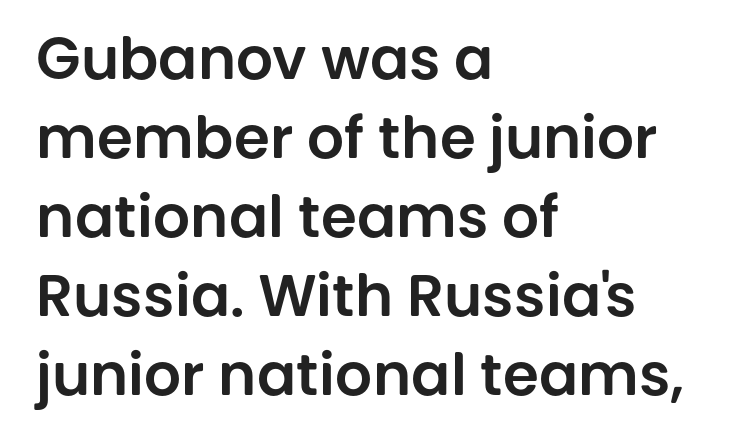
{"serif": "no", "italic": "no", "width": "normal", "stroke_contrast": "low", "x_height": "large", "monospaced": "no", "underline": "no", "align": "left", "line_spacing": "normal", "line_spacing_ratio": 1.36, "letter_spacing": "normal", "letter_spacing_em": 0.0, "glyph_px": 58}
